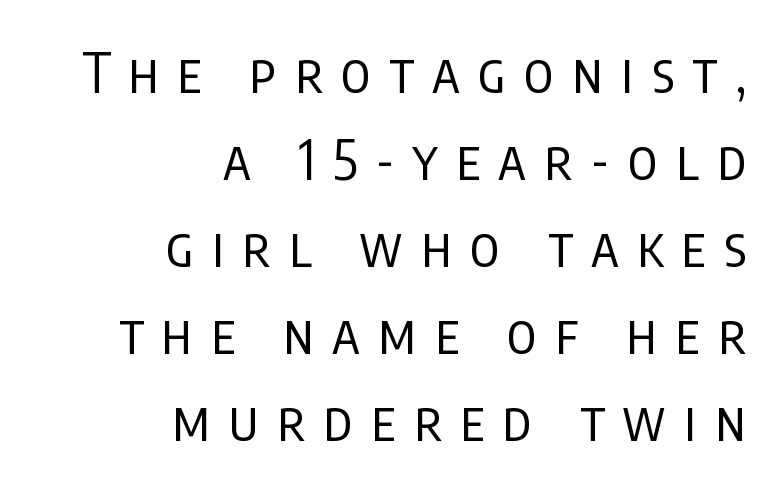
Summary of weight: not heavy and not bold. Each word looks stretched out because of the extra space between its letters. Honestly, there is no underline to notice here at all. Proportional: the letters do not fall into vertical columns. The space between consecutive lines is moderate.
